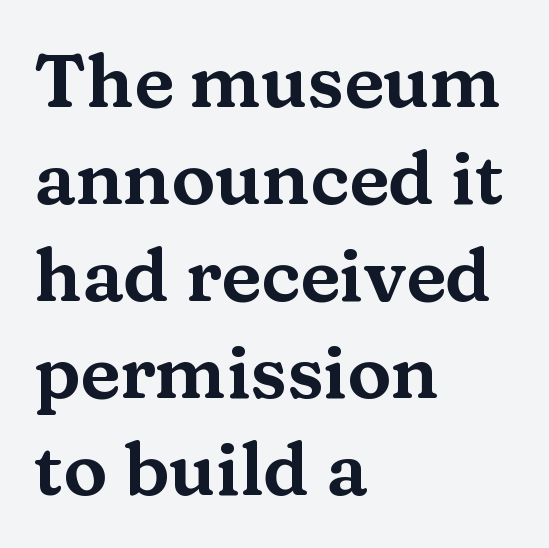
{"serif": "yes", "italic": "no", "width": "wide", "stroke_contrast": "medium", "x_height": "medium", "monospaced": "no", "underline": "no", "align": "left", "line_spacing": "normal", "line_spacing_ratio": 1.31, "letter_spacing": "normal", "letter_spacing_em": 0.0, "glyph_px": 74}
